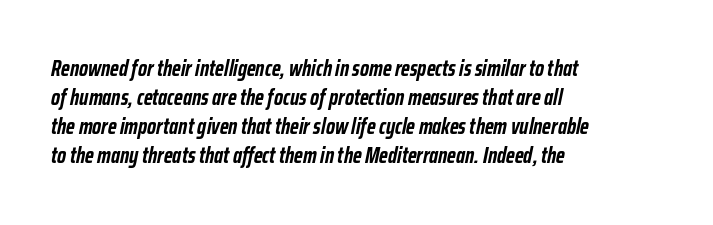
These lines were composed using italics. The horizontal fit of the characters is conventional and even. Notice how the passage keeps a crisp vertical edge on the left only. What's the leading like? Ordinary, nothing unusual. The string is rendered with underlining switched off.
